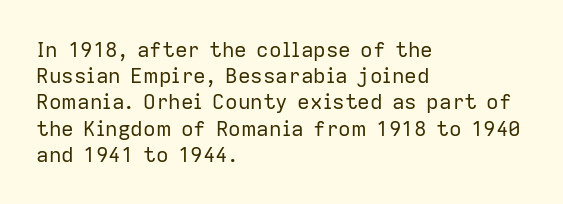
Does extra space separate the letters? No, they use regular spacing. Layout note: lines flush left. The area under the type is left untouched. This reads as an unemphasized weight, regular at the heaviest. This is roman type, the default non-slanted kind. Vertical spacing — default.
